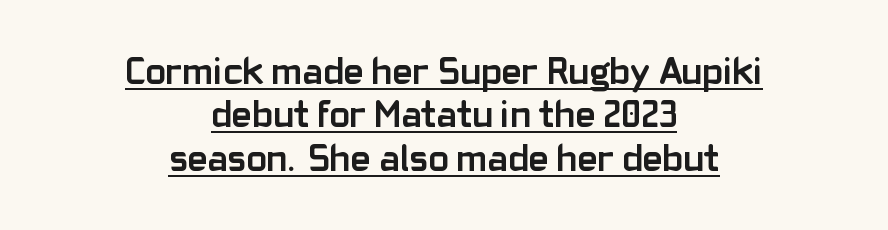
{"serif": "no", "italic": "no", "bold": "yes", "weight": "semibold", "width": "normal", "stroke_contrast": "low", "x_height": "medium", "monospaced": "no", "underline": "yes", "align": "center", "line_spacing": "tight", "line_spacing_ratio": 1.14, "letter_spacing": "normal", "letter_spacing_em": 0.0, "glyph_px": 38}
